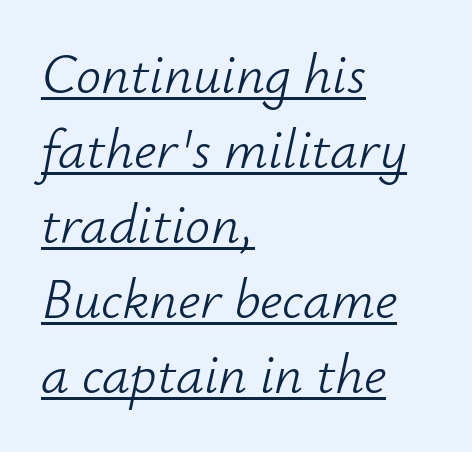
Line beginnings align vertically; line endings do not. Spacing verdict: proportional, widths tailored to each character. The letters look calm and open, with moderate or lighter stems. Underline: present.
